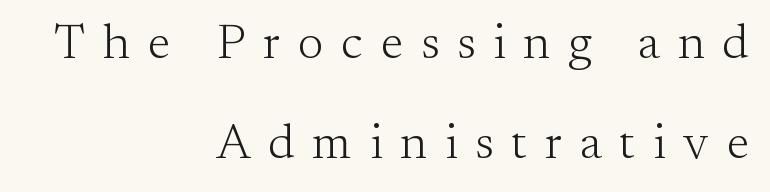
{"serif": "yes", "italic": "no", "bold": "no", "weight": "light", "width": "normal", "stroke_contrast": "medium", "x_height": "small", "monospaced": "no", "underline": "no", "align": "right", "line_spacing": "loose", "line_spacing_ratio": 2.04, "letter_spacing": "wide", "letter_spacing_em": 0.36, "glyph_px": 49}
